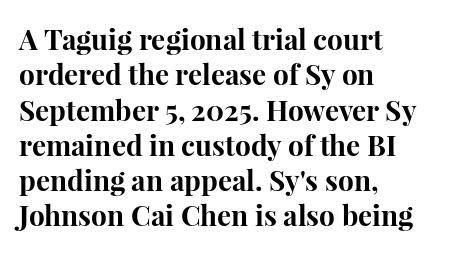
The image shows 28 px bold serif type, upright; set left-aligned, normal line spacing (1.26x), normal letter spacing, not underlined; high stroke contrast and a medium x-height.
